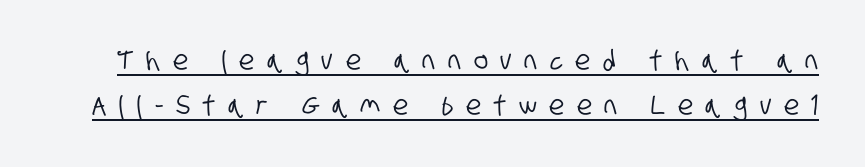
Is there much room between lines? A standard amount, neither cramped nor airy. You could only call the tracking loose — the letters float apart. A baseline rule has been typeset under these characters.
